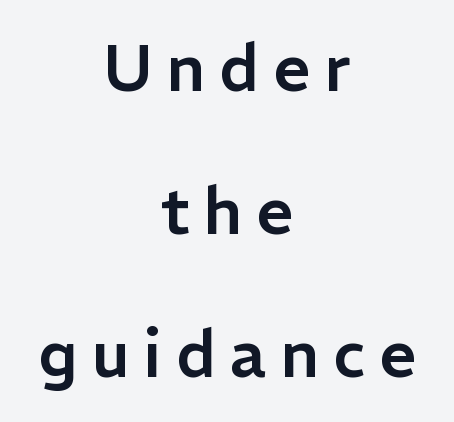
Where is the straight margin? There isn't one; the lines are centered. This rendering features lettering with no underline. Are there feet on the stems? There aren't — it's a sans. Rendered with straight, roman letterforms.
